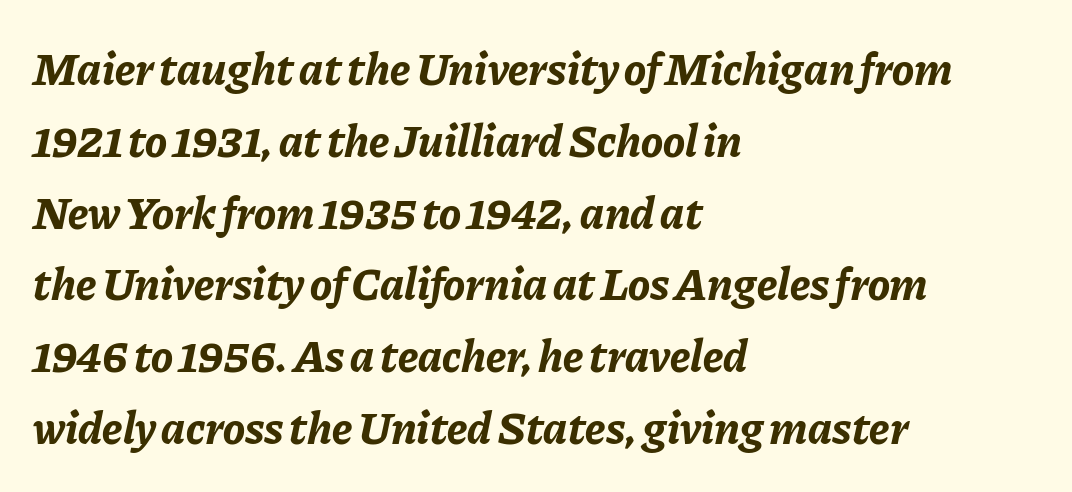
{"italic": "yes", "lean": "right", "slant_degrees": 11, "bold": "yes", "weight": "bold", "width": "normal", "stroke_contrast": "low", "x_height": "medium", "monospaced": "no", "underline": "no", "align": "left", "line_spacing": "normal", "line_spacing_ratio": 1.56, "letter_spacing": "normal", "letter_spacing_em": 0.0, "glyph_px": 46}
